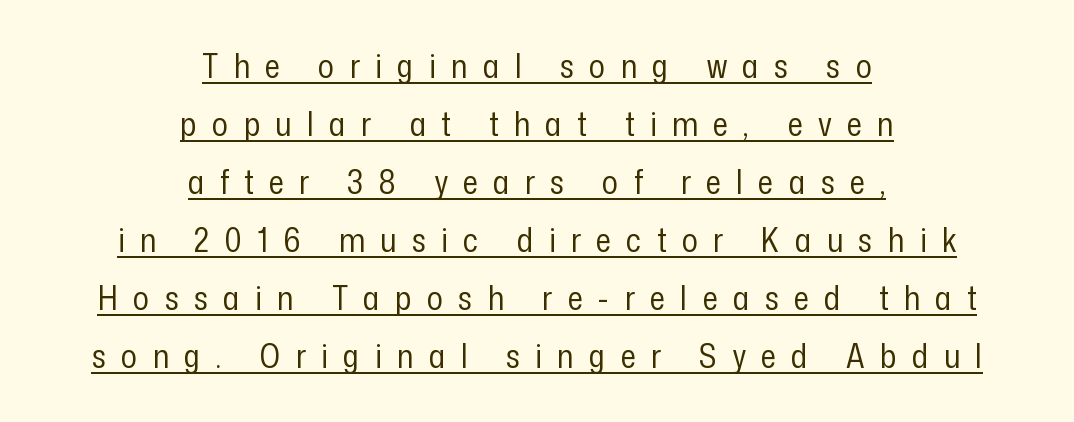
The image shows 33 px regular-weight, condensed sans-serif type, upright; set centered, line spacing 1.76x, unusually wide letter spacing (+0.47 em), underlined; low stroke contrast and a medium x-height.
